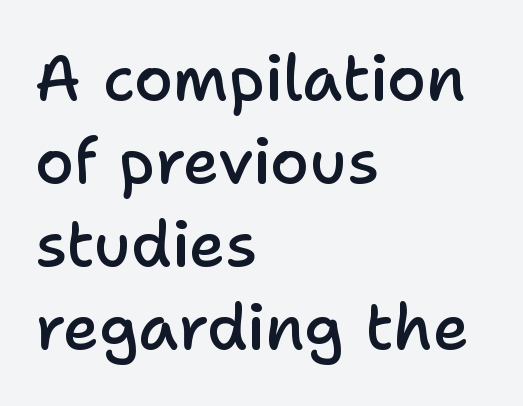
Q: Is the text bold? A: Semi-bold.
Q: Is the text italic (slanted)? A: No, it is upright.
Q: Is the typeface a serif or a sans-serif typeface? A: Sans-serif.
Q: Is the text underlined? A: No.
Q: How is the paragraph aligned? A: Left-aligned.
Q: Is the spacing between letters normal or unusually wide? A: Normal.
Q: Is the spacing between lines tight, normal or loose? A: Normal.
Q: Width (condensed, normal, or wide)? A: Normal.
Q: Stroke contrast? A: Low.
Q: x-height? A: Medium.
Q: Monospaced? A: No.
